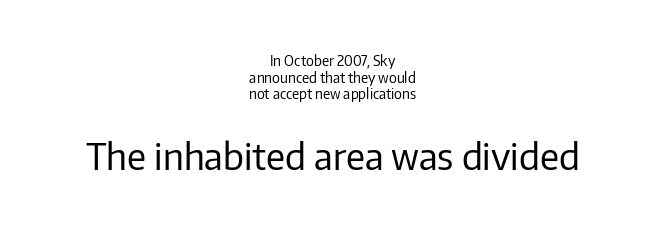
Characters remain perfectly vertical along every line. The lines are quadded center. Nobody drew a line under any word here. Here the second block reads like a headline and the first like body copy.
